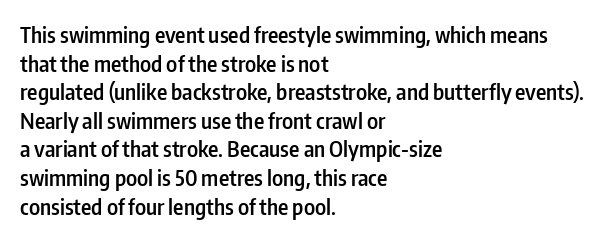
Between one letter and the next there's only the usual sliver of space. Firm but not heavy-handed strokes: this text is semibold. No italicization has been applied; the sample stays upright. Each line starts at the same left margin while the right side varies. Notice how descenders clear the ascenders below comfortably — that's standard leading.
